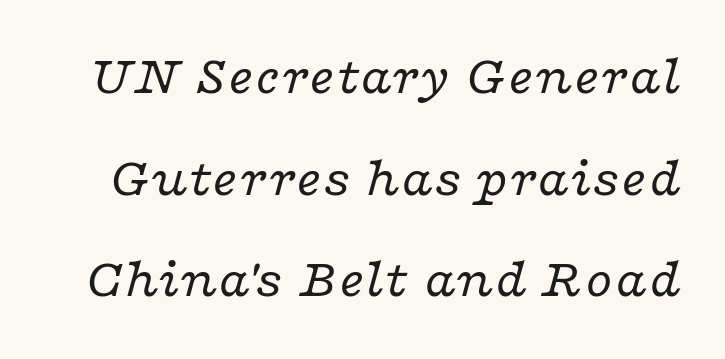
The image shows 55 px regular-weight, wide serif type, italic (leaning right); set line spacing 1.85x, normal letter spacing, not underlined; low stroke contrast and a medium x-height.
